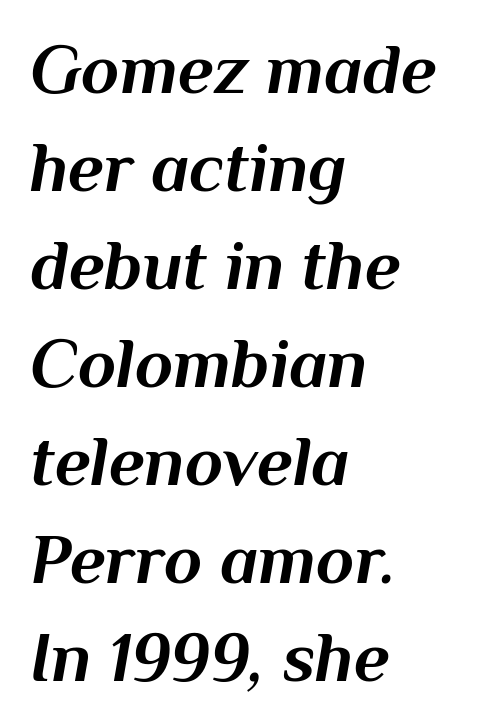
Where is the straight margin? On the left. Italic: yes, the glyphs are oblique. The string is rendered with underlining switched off. Character widths vary here, with narrow letters taking less room than wide ones. Letter spacing: default.
